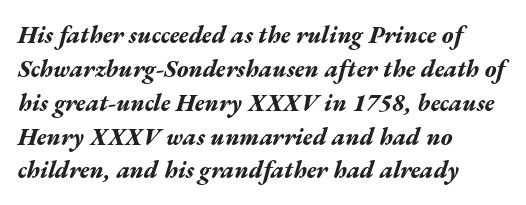
Q: Is the text bold? A: Yes.
Q: Is the text italic (slanted)? A: Yes, it leans right by about 17 degrees.
Q: Is the text underlined? A: No.
Q: How is the paragraph aligned? A: Left-aligned.
Q: Is the spacing between letters normal or unusually wide? A: Normal.
Q: Is the spacing between lines tight, normal or loose? A: Normal.
